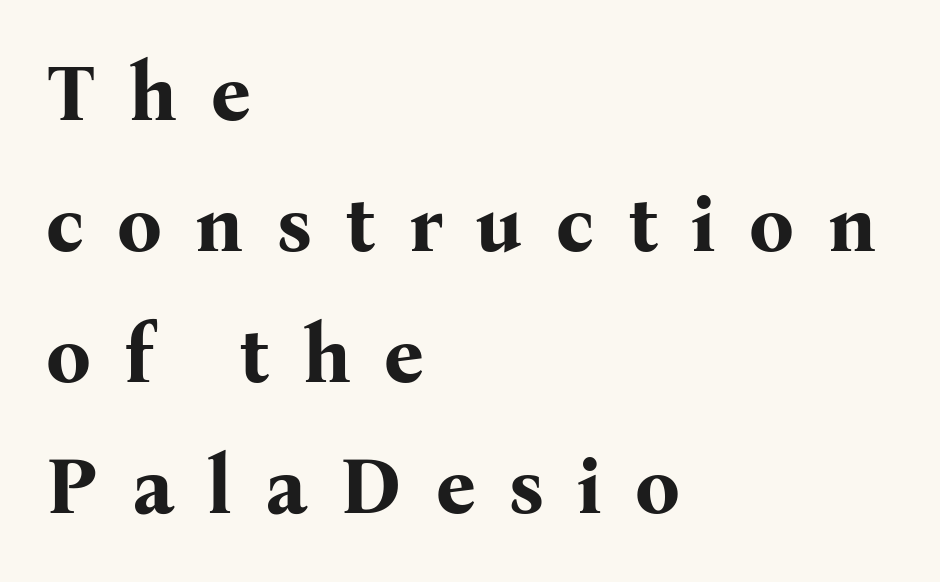
Q: Is the text bold? A: Yes.
Q: Is the text italic (slanted)? A: No, it is upright.
Q: Is the typeface a serif or a sans-serif typeface? A: Serif.
Q: Is the text underlined? A: No.
Q: How is the paragraph aligned? A: Left-aligned.
Q: Is the spacing between letters normal or unusually wide? A: Unusually wide.
Q: Is the spacing between lines tight, normal or loose? A: Normal.
Q: Width (condensed, normal, or wide)? A: Normal.
Q: Stroke contrast? A: Medium.
Q: x-height? A: Medium.
Q: Monospaced? A: No.
